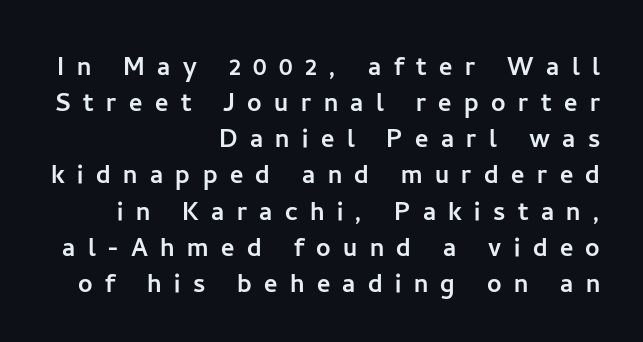
The image shows 32 px sans-serif type, upright; set right-aligned, tight line spacing (1.13x), unusually wide letter spacing (+0.39 em), not underlined; low stroke contrast and a medium x-height.
